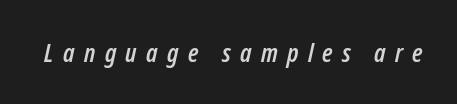
Q: Is the text italic (slanted)? A: Yes, it leans right by about 12 degrees.
Q: Is the text underlined? A: No.
Q: Is the spacing between letters normal or unusually wide? A: Unusually wide.
